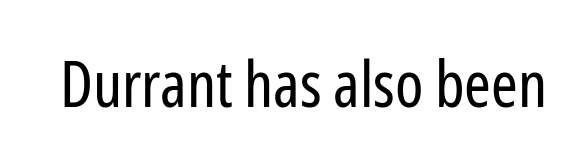
To sum up the face: it is a sans, with no serifs. These lines were composed using upright roman letters. Weight: in the light-to-regular range. Looks like regular typesetting: each glyph gets only the width it needs. The space beneath each line is pristine and unruled.
